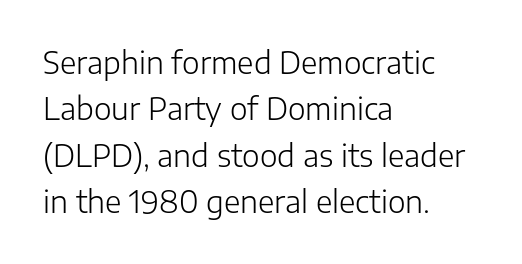
Q: Is the text bold? A: No.
Q: Is the text italic (slanted)? A: No, it is upright.
Q: Is the typeface a serif or a sans-serif typeface? A: Sans-serif.
Q: Is the text underlined? A: No.
Q: How is the paragraph aligned? A: Left-aligned.
Q: Is the spacing between letters normal or unusually wide? A: Normal.
Q: Is the spacing between lines tight, normal or loose? A: Normal.
Q: Width (condensed, normal, or wide)? A: Normal.
Q: Stroke contrast? A: Low.
Q: x-height? A: Medium.
Q: Monospaced? A: No.
